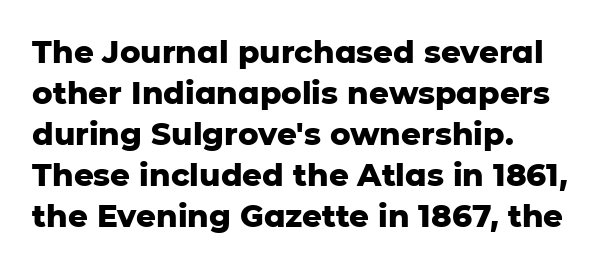
Q: Is the text bold? A: Yes.
Q: Is the text italic (slanted)? A: No, it is upright.
Q: Is the typeface a serif or a sans-serif typeface? A: Sans-serif.
Q: Is the text underlined? A: No.
Q: How is the paragraph aligned? A: Left-aligned.
Q: Is the spacing between letters normal or unusually wide? A: Normal.
Q: Is the spacing between lines tight, normal or loose? A: Normal.
Q: Width (condensed, normal, or wide)? A: Normal.
Q: Stroke contrast? A: Low.
Q: x-height? A: Medium.
Q: Monospaced? A: No.
